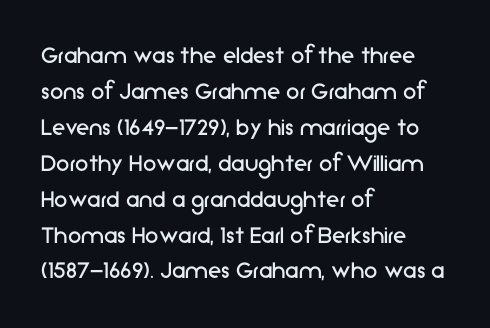
Q: Is the text bold? A: No.
Q: Is the text italic (slanted)? A: No, it is upright.
Q: Is the text underlined? A: No.
Q: How is the paragraph aligned? A: Left-aligned.
Q: Is the spacing between letters normal or unusually wide? A: Normal.
Q: Is the spacing between lines tight, normal or loose? A: Normal.
